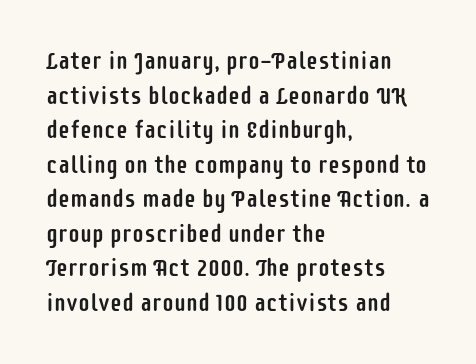
{"italic": "no", "underline": "no", "align": "left", "line_spacing": "normal", "line_spacing_ratio": 1.44, "letter_spacing": "normal", "letter_spacing_em": 0.0, "glyph_px": 24}
